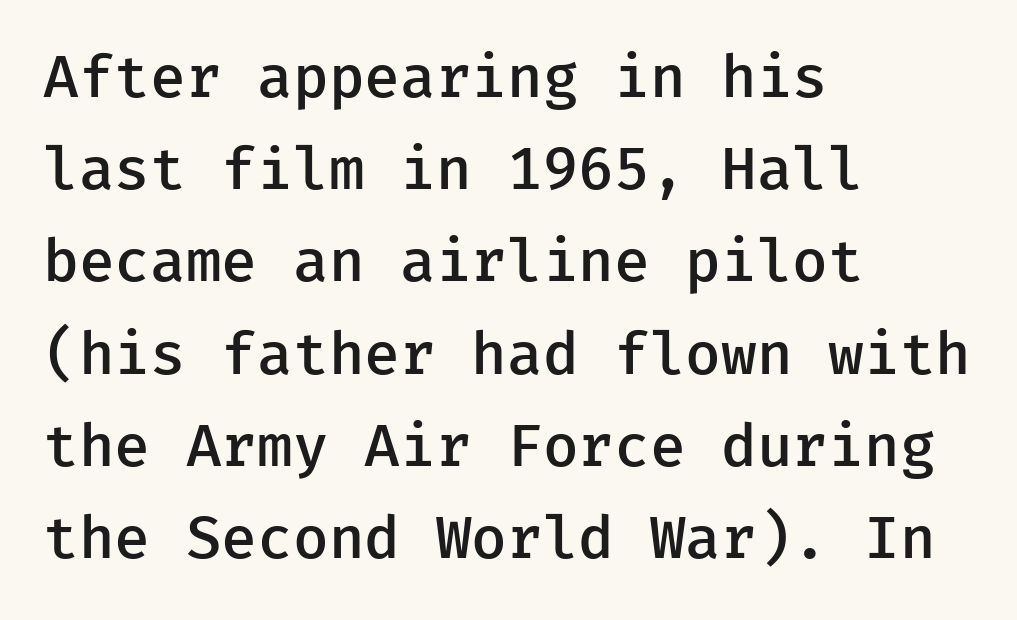
{"serif": "no", "italic": "no", "bold": "semi", "weight": "semibold", "width": "normal", "stroke_contrast": "low", "x_height": "medium", "underline": "no", "align": "left", "line_spacing": "normal", "line_spacing_ratio": 1.59, "letter_spacing": "normal", "letter_spacing_em": 0.0, "glyph_px": 58}
